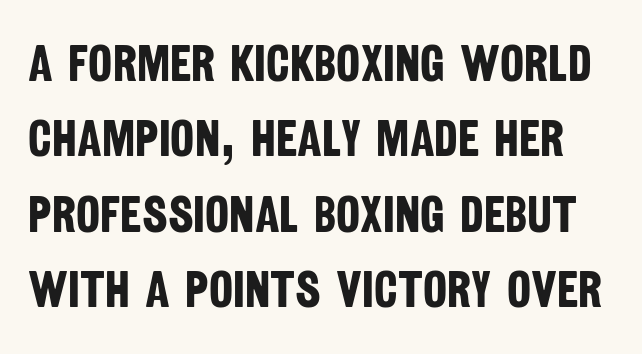
The image shows 51 px bold, condensed sans-serif type; set normal line spacing (1.48x), normal letter spacing, not underlined; low stroke contrast and a large x-height.
